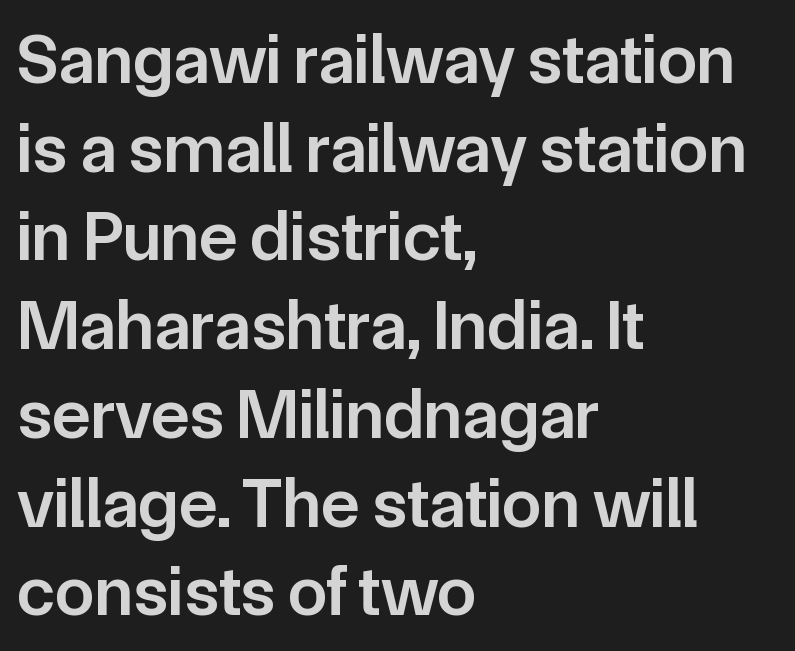
Q: Is the text bold? A: Semi-bold.
Q: Is the text italic (slanted)? A: No, it is upright.
Q: Is the typeface a serif or a sans-serif typeface? A: Sans-serif.
Q: Is the text underlined? A: No.
Q: How is the paragraph aligned? A: Left-aligned.
Q: Is the spacing between letters normal or unusually wide? A: Normal.
Q: Is the spacing between lines tight, normal or loose? A: Normal.
Q: Width (condensed, normal, or wide)? A: Normal.
Q: Stroke contrast? A: Low.
Q: x-height? A: Medium.
Q: Monospaced? A: No.
